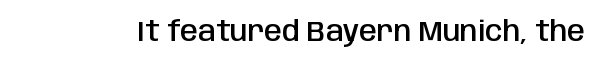
{"serif": "no", "italic": "no", "bold": "semi", "weight": "semibold", "width": "condensed", "stroke_contrast": "low", "x_height": "large", "monospaced": "no", "underline": "no", "letter_spacing": "normal", "letter_spacing_em": 0.0, "glyph_px": 29}
